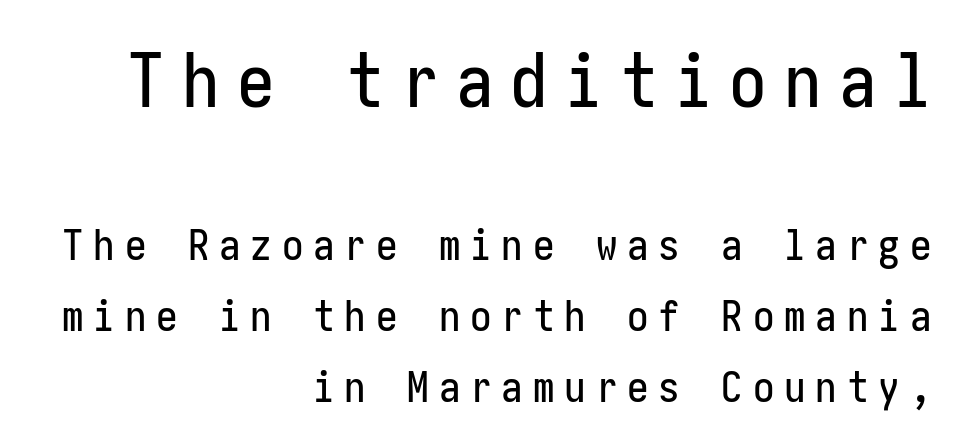
Honestly, the letter spacing is so wide it's the main thing you notice. One glance says typical: line gaps are just what's usual. The words here are not underlined. The compositor pushed each line to the right boundary. In this sample the first text group is rendered at the bigger scale.
